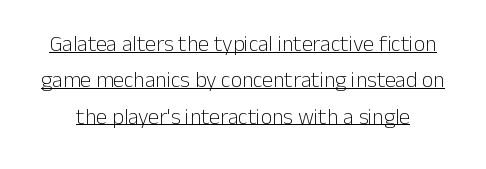
Q: Is the text bold? A: No.
Q: Is the text italic (slanted)? A: No, it is upright.
Q: Is the text underlined? A: Yes.
Q: Is the spacing between letters normal or unusually wide? A: Normal.
Q: Is the spacing between lines tight, normal or loose? A: Normal.
